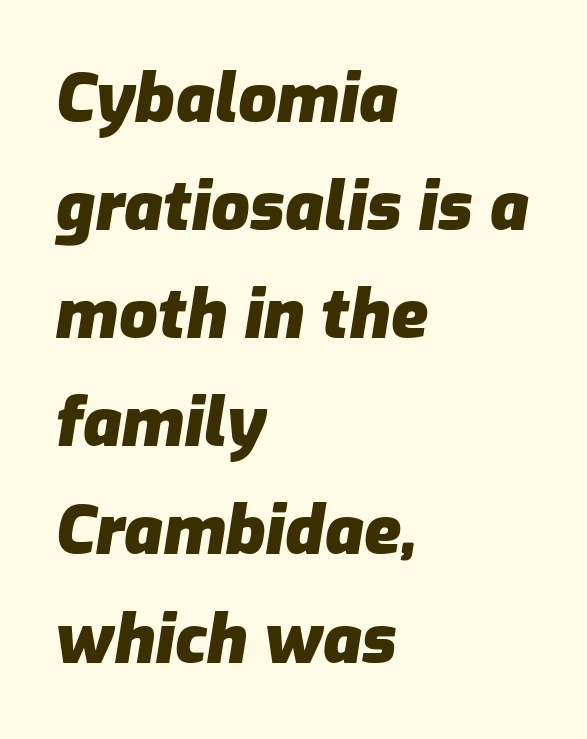
Descenders are the only things crossing below the line. The letters sit at their default tracking, neither squeezed nor spread. Horizontally, the lines are justified to the leading edge only. Is this a fixed-width face? No — the glyphs have proportional, varying widths.
